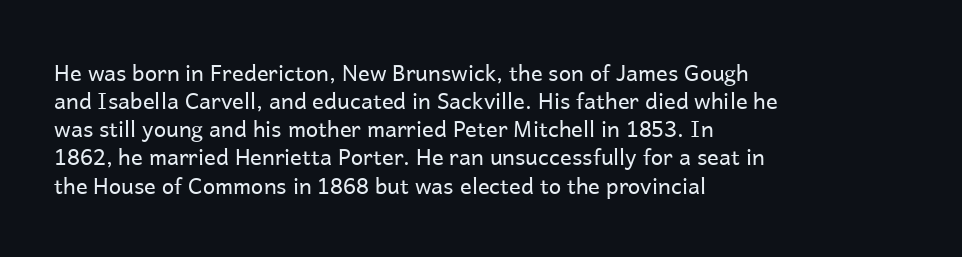
The image shows 22 px text type, upright; set left-aligned, normal line spacing (1.28x), normal letter spacing, not underlined.
